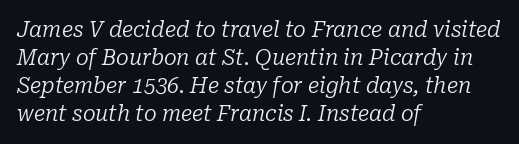
Q: Is the text bold? A: No.
Q: Is the text italic (slanted)? A: Yes, it leans right by about 10 degrees.
Q: Is the text underlined? A: No.
Q: How is the paragraph aligned? A: Left-aligned.
Q: Is the spacing between letters normal or unusually wide? A: Normal.
Q: Is the spacing between lines tight, normal or loose? A: Normal.
